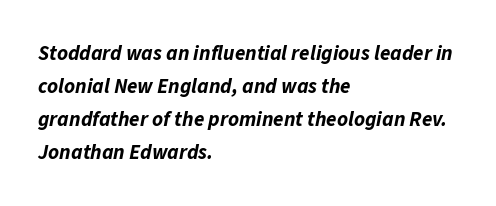
{"italic": "yes", "lean": "right", "slant_degrees": 11, "bold": "yes", "underline": "no", "align": "left", "line_spacing": "normal", "line_spacing_ratio": 1.57, "letter_spacing": "normal", "letter_spacing_em": 0.0, "glyph_px": 21}
